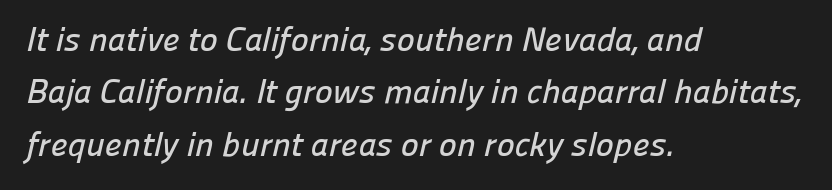
The image shows 34 px sans-serif type; set left-aligned, normal line spacing (1.54x), normal letter spacing, not underlined; low stroke contrast and a medium x-height.
